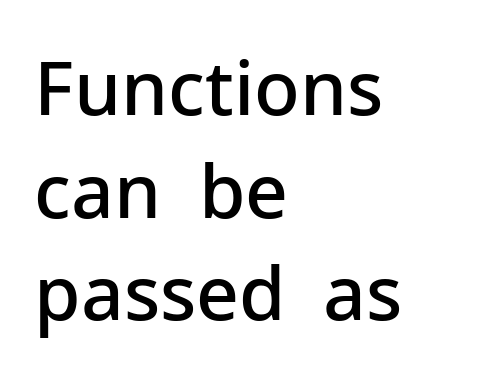
Q: Is the text bold? A: Semi-bold.
Q: Is the text italic (slanted)? A: No, it is upright.
Q: Is the typeface a serif or a sans-serif typeface? A: Sans-serif.
Q: Is the text underlined? A: No.
Q: How is the paragraph aligned? A: Left-aligned.
Q: Is the spacing between letters normal or unusually wide? A: Normal.
Q: Is the spacing between lines tight, normal or loose? A: Normal.
Q: Width (condensed, normal, or wide)? A: Normal.
Q: Stroke contrast? A: Low.
Q: x-height? A: Medium.
Q: Monospaced? A: No.
